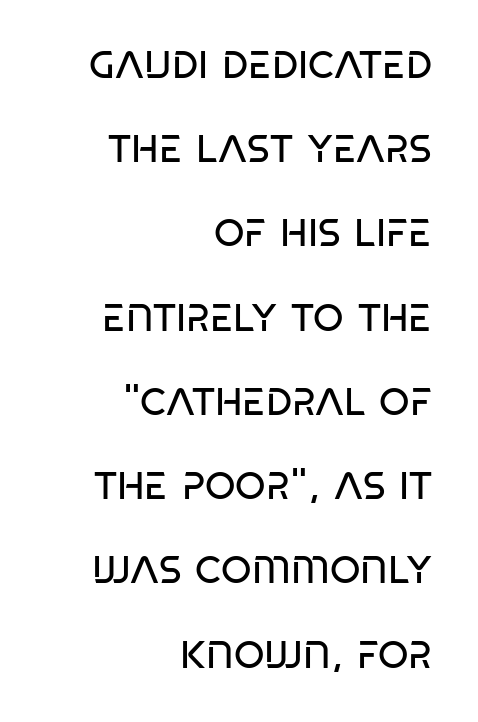
Summary of weight: not heavy and not bold. Lines of text with bare space underneath. Is the block centered? No — it sits flush against the right margin. Glyph-to-glyph distance matches everyday printed text.
